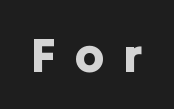
You could not count columns in this text — the font is proportionally spaced. The type is letterspaced generously, with wide tracking. The glyphs are unaccompanied by any horizontal stroke below them. Vertical strokes here are truly vertical. Examine the stroke ends and you'll find no serifs.
